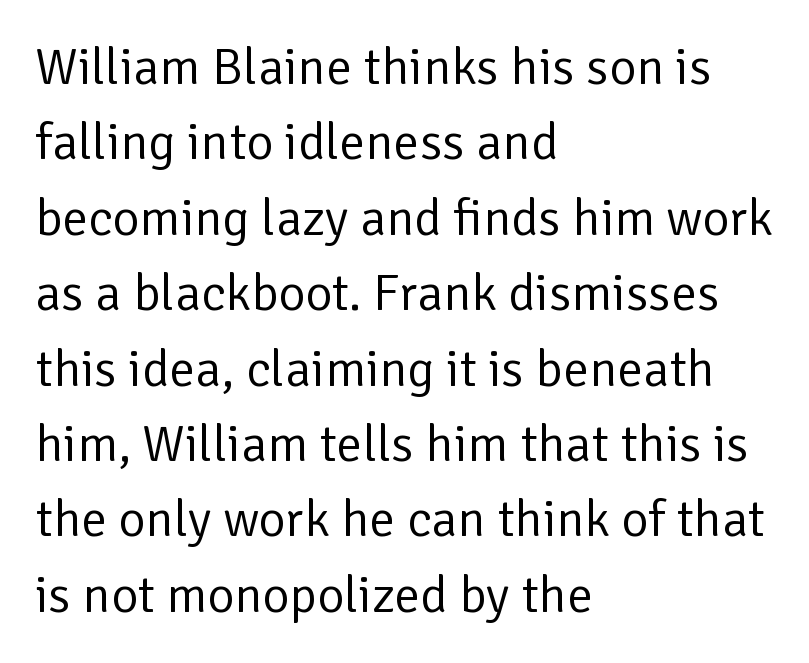
{"serif": "no", "italic": "no", "bold": "no", "weight": "regular", "width": "normal", "stroke_contrast": "low", "x_height": "medium", "monospaced": "no", "underline": "no", "align": "left", "line_spacing": "normal", "line_spacing_ratio": 1.45, "letter_spacing": "normal", "letter_spacing_em": 0.0, "glyph_px": 52}
